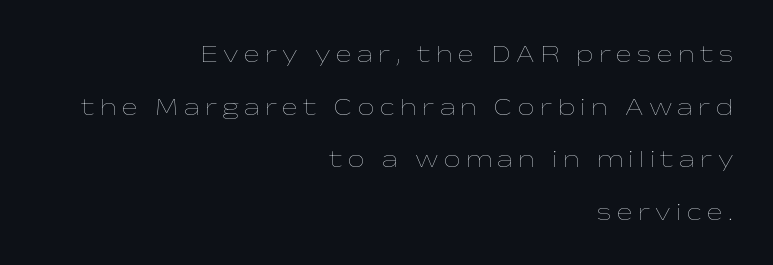
Compared with typical paragraphs, the rows here are farther apart. Just letters on the line, the space beneath them empty. These glyphs show unthickened strokes, regular width or finer. The lettering stays uniformly vertical, giving the passage a roman look. Every row of glyphs terminates at an identical x-position on the right. The passage shown has open, widely tracked lettering throughout.
